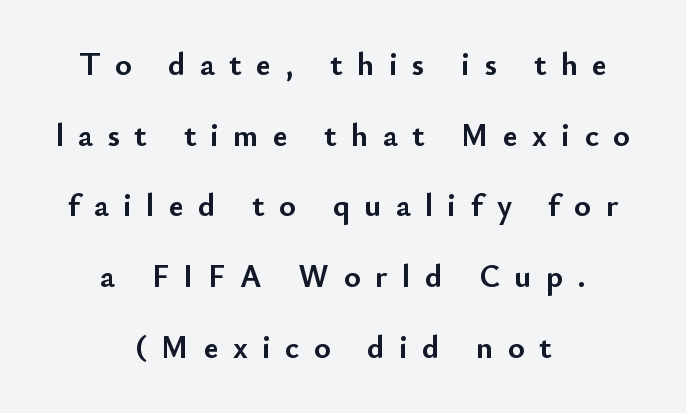
Leftover space on each line is divided equally before and after the words. How would I describe the line gaps? Wide and relaxed. Short note: letters widely spaced. A typesetter would call this proportional, since set widths differ per character.
